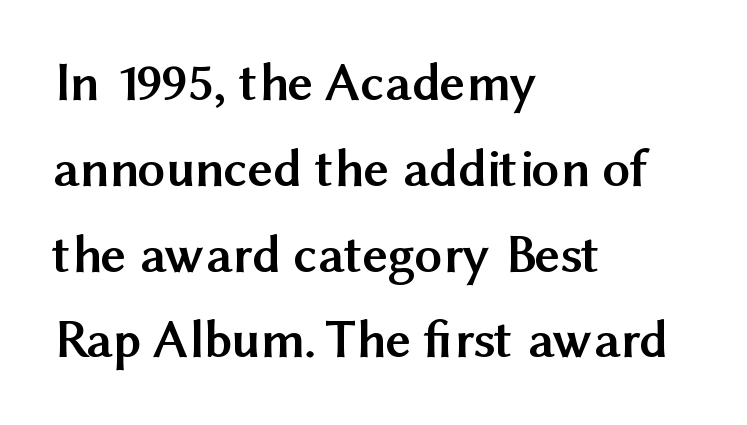
Q: Is the text bold? A: Yes.
Q: Is the text italic (slanted)? A: No, it is upright.
Q: Is the typeface a serif or a sans-serif typeface? A: Sans-serif.
Q: Is the text underlined? A: No.
Q: How is the paragraph aligned? A: Left-aligned.
Q: Is the spacing between letters normal or unusually wide? A: Normal.
Q: Is the spacing between lines tight, normal or loose? A: Normal.
Q: Width (condensed, normal, or wide)? A: Normal.
Q: Stroke contrast? A: Medium.
Q: x-height? A: Medium.
Q: Monospaced? A: No.
